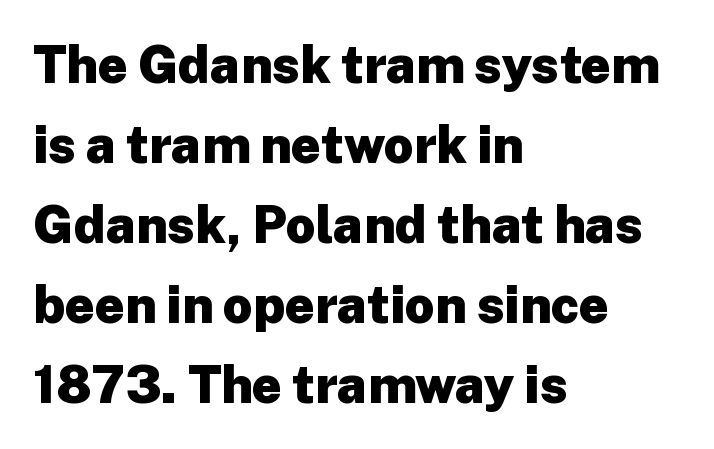
Q: Is the text bold? A: Yes.
Q: Is the text italic (slanted)? A: No, it is upright.
Q: Is the typeface a serif or a sans-serif typeface? A: Sans-serif.
Q: Is the text underlined? A: No.
Q: How is the paragraph aligned? A: Left-aligned.
Q: Is the spacing between letters normal or unusually wide? A: Normal.
Q: Is the spacing between lines tight, normal or loose? A: Normal.
Q: Width (condensed, normal, or wide)? A: Normal.
Q: Stroke contrast? A: Low.
Q: x-height? A: Medium.
Q: Monospaced? A: No.
